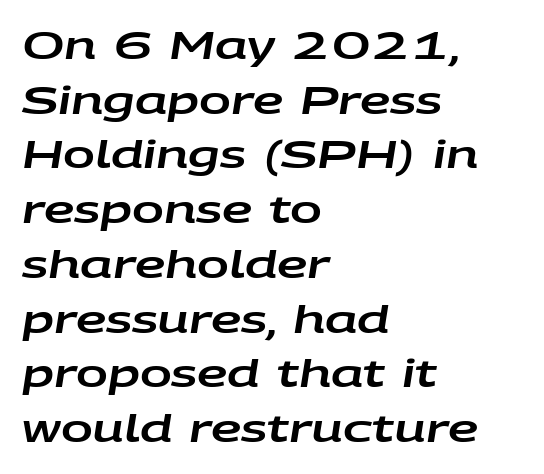
Q: Is the text italic (slanted)? A: Yes, it leans right by about 9 degrees.
Q: Is the text underlined? A: No.
Q: How is the paragraph aligned? A: Left-aligned.
Q: Is the spacing between letters normal or unusually wide? A: Normal.
Q: Is the spacing between lines tight, normal or loose? A: Normal.
Q: Width (condensed, normal, or wide)? A: Wide.
Q: Stroke contrast? A: Low.
Q: x-height? A: Large.
Q: Monospaced? A: No.
